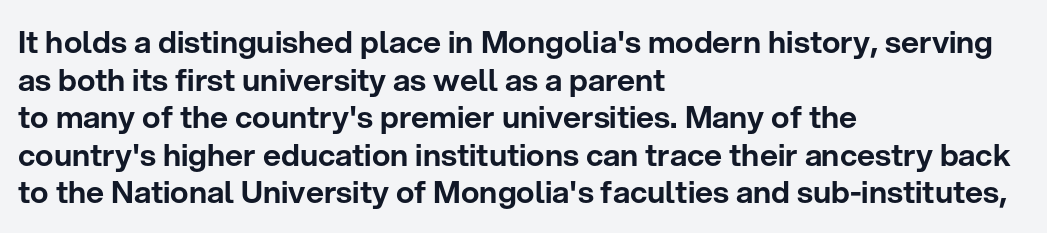
{"serif": "no", "italic": "no", "width": "normal", "stroke_contrast": "low", "x_height": "medium", "monospaced": "no", "underline": "no", "align": "left", "line_spacing_ratio": 1.21, "letter_spacing": "normal", "letter_spacing_em": 0.0, "glyph_px": 31}
